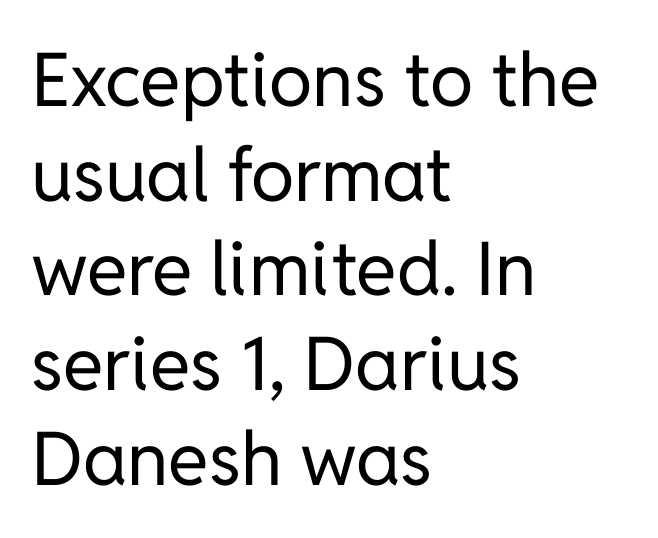
The paragraph shown leans on its left margin. Type style note: lacks serifs. Note the varied advance widths — an 'i' is clearly narrower than an 'm'. Check under the words: just untouched page. When letters stand straight like this, we call the style roman or upright.
